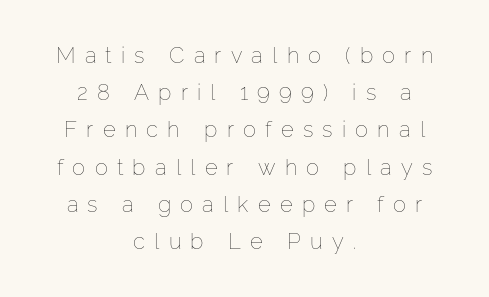
Honestly, there is no underline to notice here at all. Horizontally, the lines are justified to the midpoint only. Compared with typical paragraphs, the rows here are spaced about the same. No letter is thick-stroked: the sample isn't bold.
